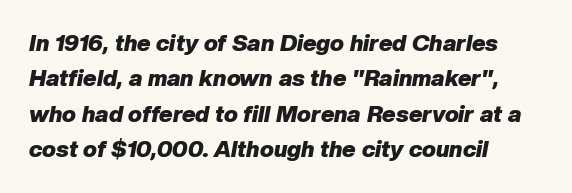
The image shows 23 px bold type, italic (leaning right); set left-aligned, normal line spacing (1.54x), normal letter spacing, not underlined.
